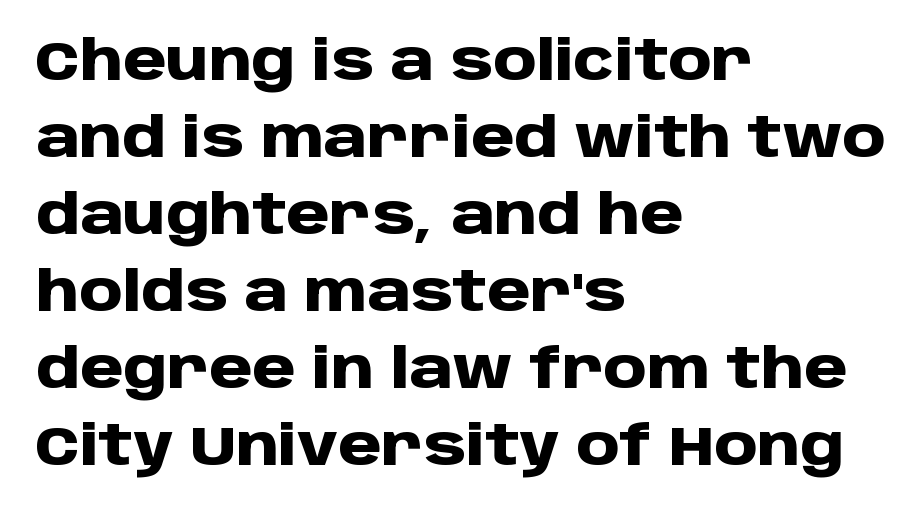
{"serif": "no", "italic": "no", "bold": "yes", "weight": "heavy", "width": "normal", "stroke_contrast": "low", "x_height": "large", "monospaced": "no", "underline": "no", "align": "left", "line_spacing": "normal", "line_spacing_ratio": 1.4, "letter_spacing": "normal", "letter_spacing_em": 0.0, "glyph_px": 55}
